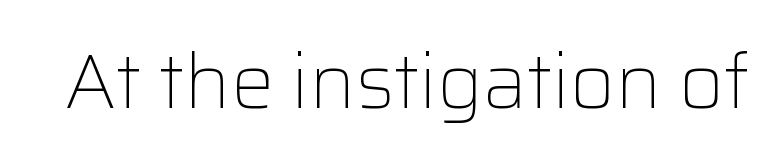
{"serif": "no", "italic": "no", "bold": "no", "weight": "light", "width": "normal", "stroke_contrast": "low", "x_height": "medium", "monospaced": "no", "underline": "no", "letter_spacing": "normal", "letter_spacing_em": 0.0, "glyph_px": 77}
